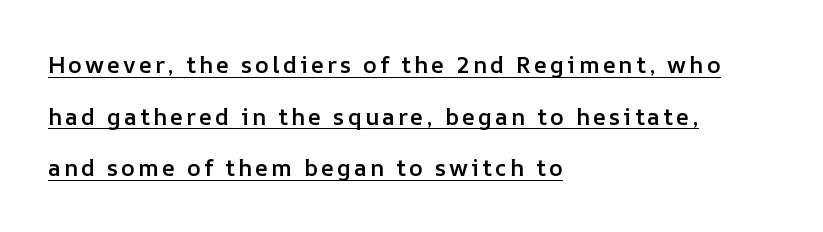
Vertically, the passage feels expansive, rows floating well apart. If you drew a line through each stem, it would be perfectly vertical. Short and long lines alike share a common starting point at left. Slightly chunky letters — semibold, I'd say, not full bold.
